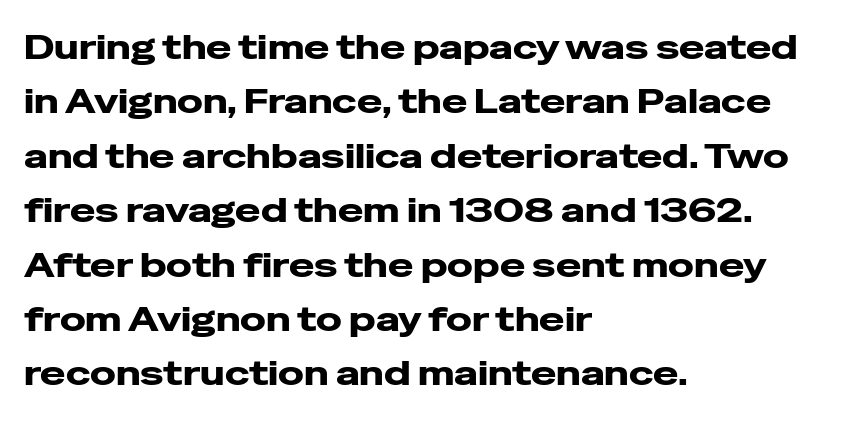
{"serif": "no", "italic": "no", "width": "wide", "stroke_contrast": "low", "x_height": "medium", "monospaced": "no", "underline": "no", "align": "left", "line_spacing": "normal", "line_spacing_ratio": 1.6, "letter_spacing": "normal", "letter_spacing_em": 0.0, "glyph_px": 34}
